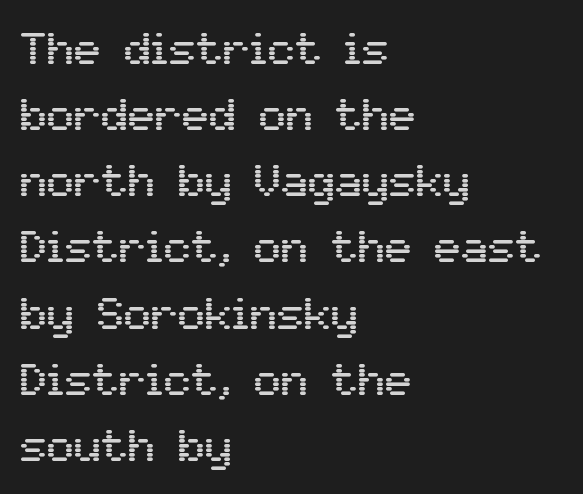
{"serif": "no", "italic": "no", "width": "normal", "stroke_contrast": "medium", "x_height": "medium", "monospaced": "no", "underline": "no", "align": "left", "line_spacing": "normal", "line_spacing_ratio": 1.47, "letter_spacing": "normal", "letter_spacing_em": 0.0, "glyph_px": 45}
